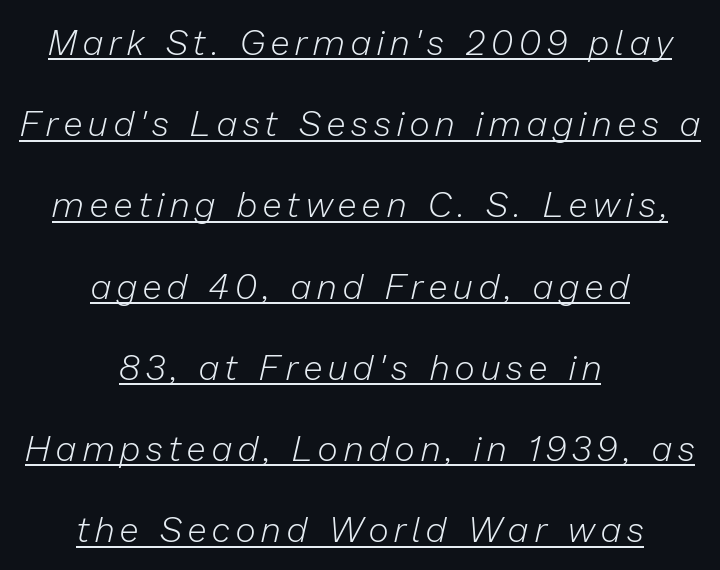
The image shows 35 px light type, italic (leaning right); set centered, loose line spacing (2.32x), underlined; low stroke contrast and a medium x-height.
